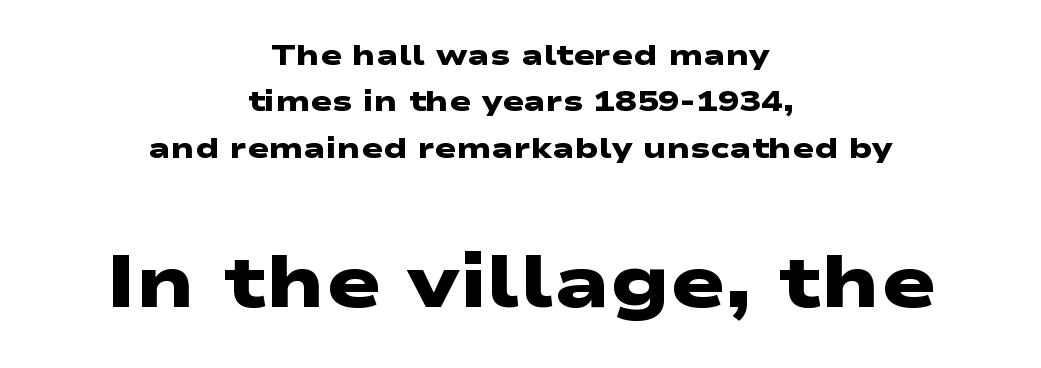
{"serif": "no", "bold": "yes", "weight": "heavy", "width": "wide", "stroke_contrast": "low", "x_height": "medium", "monospaced": "no", "underline": "no", "align": "center", "line_spacing": "normal", "line_spacing_ratio": 1.6, "letter_spacing": "normal", "letter_spacing_em": 0.0, "larger_block": "second", "size_ratio": 2.52, "glyph_px": 73}
